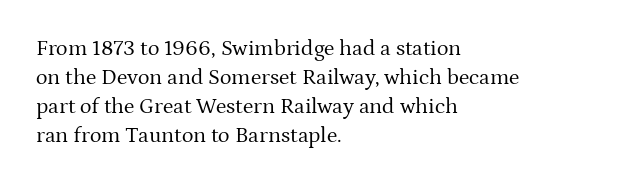
The image shows 22 px text type, upright; set left-aligned, normal line spacing (1.32x), normal letter spacing, not underlined.
